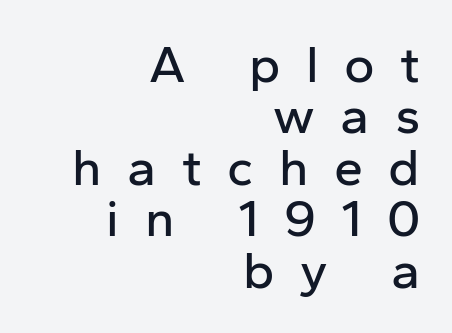
Every row of glyphs terminates at an identical x-position on the right. A typesetter would call this heavily tracked-out type. In terms of leading, this rendering errs on the cramped side. The type family on display is of the sans-serif kind. This is the regular roman posture of the typeface. The passage shown is typed in a proportional face where columns would drift.
